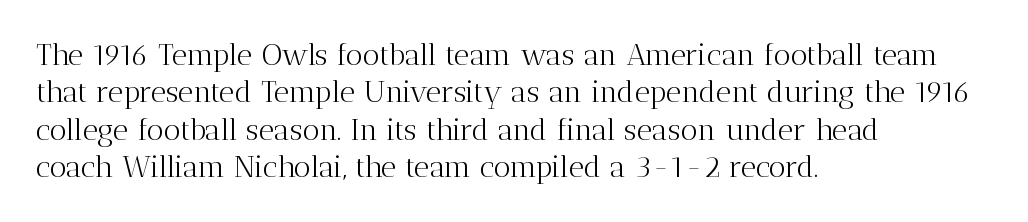
{"serif": "yes", "italic": "no", "bold": "no", "weight": "light", "width": "normal", "stroke_contrast": "medium", "x_height": "medium", "monospaced": "no", "underline": "no", "align": "left", "line_spacing": "normal", "line_spacing_ratio": 1.25, "letter_spacing": "normal", "letter_spacing_em": 0.0, "glyph_px": 30}
